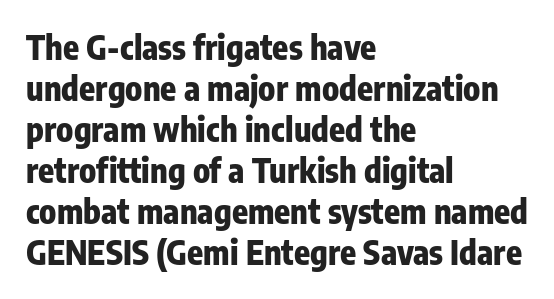
The image shows 33 px heavy, condensed sans-serif type, upright; set left-aligned, line spacing 1.24x, normal letter spacing, not underlined; low stroke contrast and a medium x-height.
